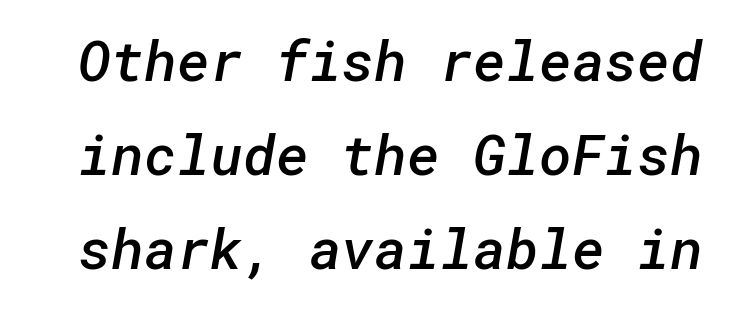
Regarding serifs, this sample does without them. The passage shown is semibold, sitting just below true bold. The line texture is even and compact thanks to regular tracking. The foot of each line stays bare and open.
